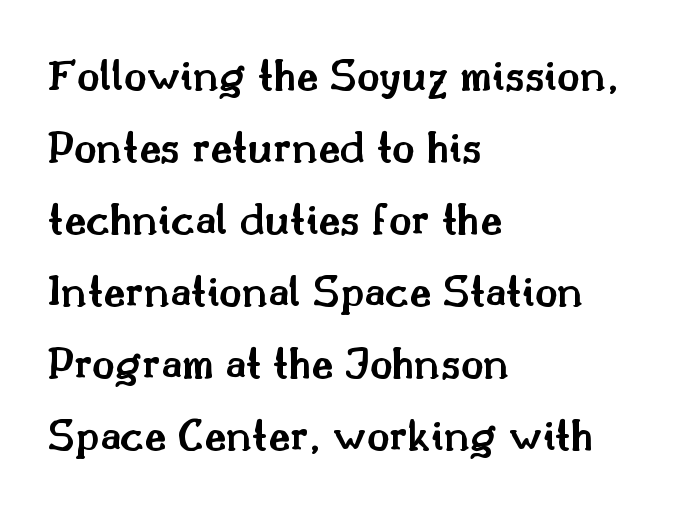
The image shows 47 px semibold serif type, upright; set left-aligned, normal line spacing (1.53x), normal letter spacing, not underlined; medium stroke contrast and a small x-height.
